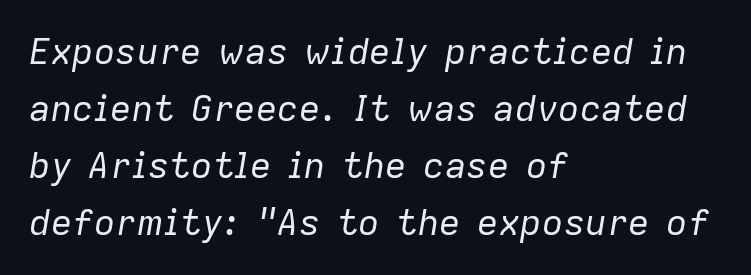
The image shows 36 px regular-weight type, italic (leaning right); set left-aligned, normal line spacing (1.58x), normal letter spacing, not underlined; low stroke contrast and a medium x-height.
